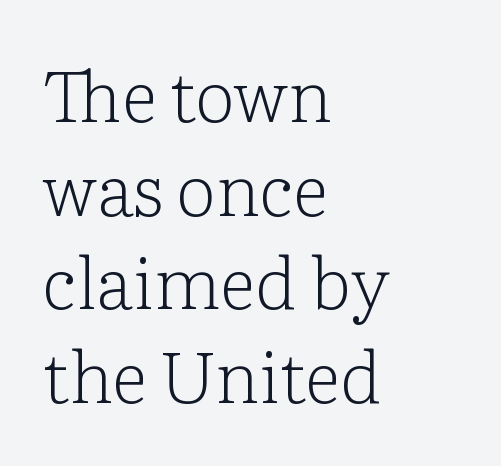
The image shows 71 px light serif type, upright; set left-aligned, normal line spacing (1.32x), normal letter spacing, not underlined; low stroke contrast and a medium x-height.
